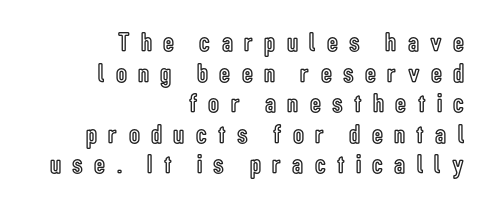
{"italic": "no", "underline": "no", "align": "right", "line_spacing": "tight", "line_spacing_ratio": 1.13, "letter_spacing": "wide", "letter_spacing_em": 0.42, "glyph_px": 27}
